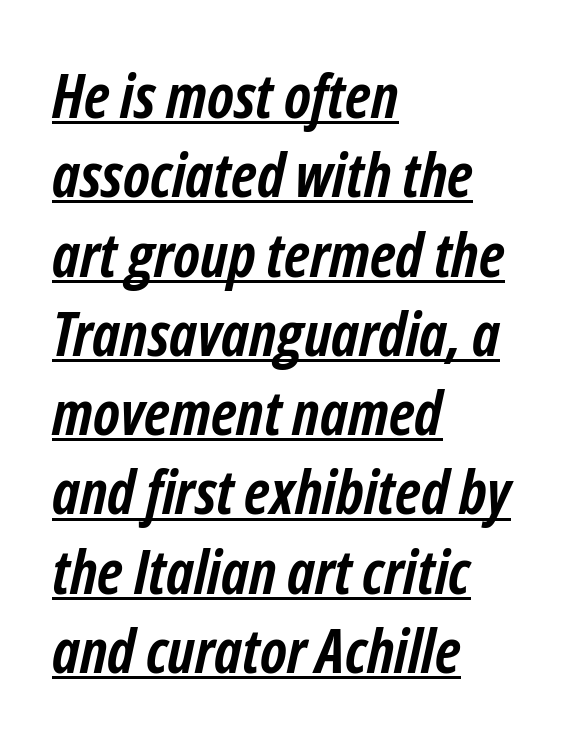
The image shows 61 px semibold, condensed type, italic (leaning right); set left-aligned, normal line spacing (1.3x), normal letter spacing, underlined; low stroke contrast and a medium x-height.
